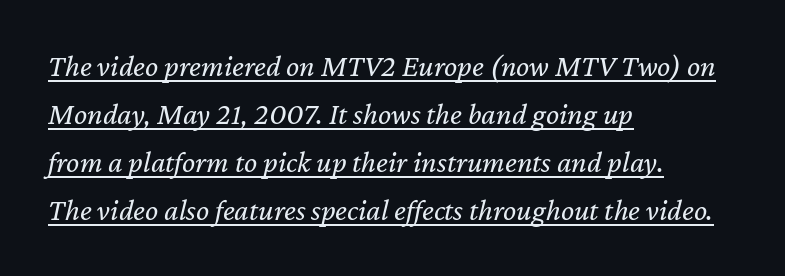
The image shows 31 px regular-weight type, italic (leaning right); set left-aligned, normal line spacing (1.55x), normal letter spacing, underlined; low stroke contrast and a medium x-height.
